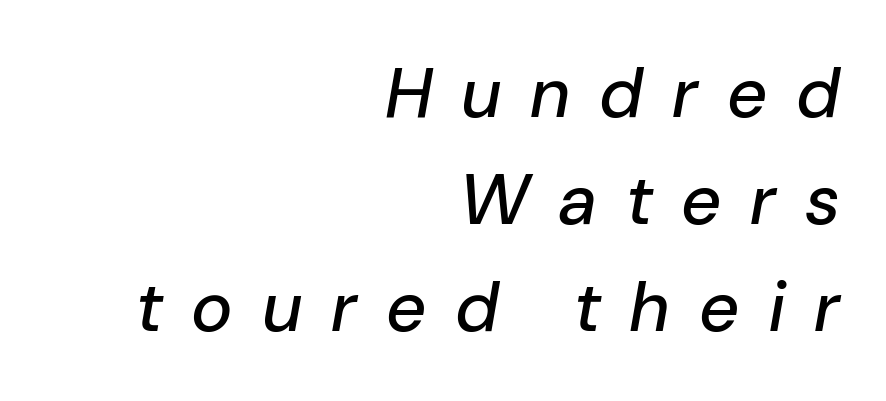
The image shows 70 px text type, italic (leaning right); set right-aligned, normal line spacing (1.53x), unusually wide letter spacing (+0.44 em), not underlined; low stroke contrast and a medium x-height.
